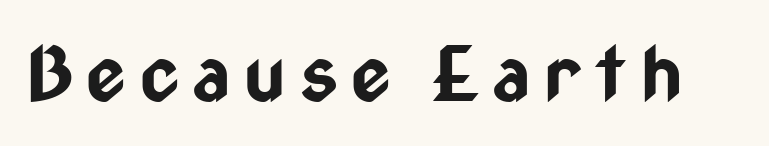
Q: Is the text bold? A: Yes.
Q: Is the text italic (slanted)? A: No, it is upright.
Q: Is the typeface a serif or a sans-serif typeface? A: Sans-serif.
Q: Is the text underlined? A: No.
Q: Width (condensed, normal, or wide)? A: Condensed.
Q: Stroke contrast? A: Low.
Q: x-height? A: Medium.
Q: Monospaced? A: No.
